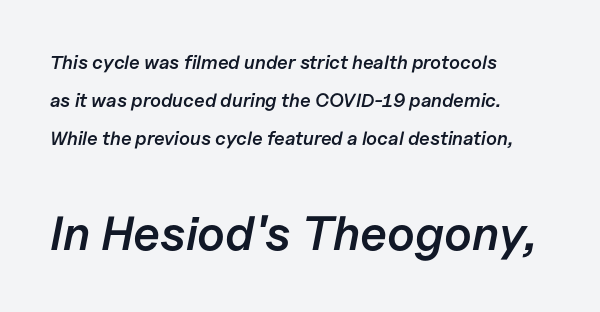
Q: Is the text bold? A: Semi-bold.
Q: Is the text italic (slanted)? A: Yes, it leans right by about 11 degrees.
Q: Is the text underlined? A: No.
Q: How is the paragraph aligned? A: Left-aligned.
Q: Is the spacing between letters normal or unusually wide? A: Normal.
Q: Is the spacing between lines tight, normal or loose? A: Loose.
Q: Which block of text is set in a larger size, the first (top) or the second (bottom)? A: The second (bottom) one.
Q: Width (condensed, normal, or wide)? A: Normal.
Q: Stroke contrast? A: Low.
Q: x-height? A: Medium.
Q: Monospaced? A: No.
